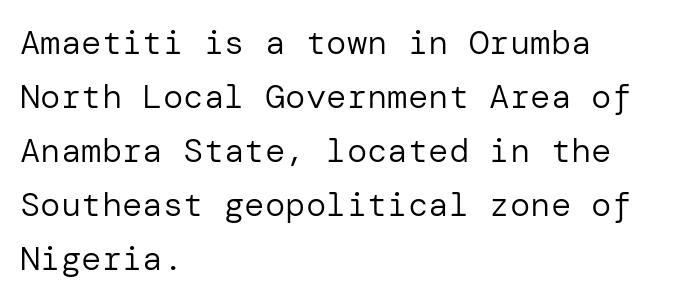
The image shows 34 px regular-weight sans-serif type, upright; set left-aligned, normal line spacing (1.59x), normal letter spacing, not underlined; low stroke contrast and a medium x-height.
